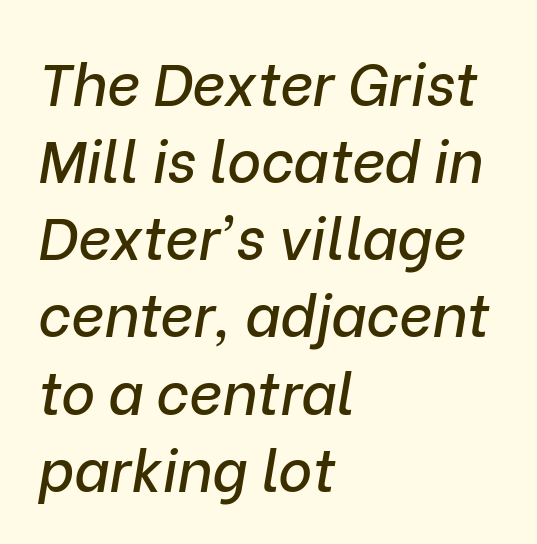
Looking at the ascenders, they clearly lean. All the whitespace from short lines collects on the right. Normally led — the rows are evenly, conventionally spaced. Proportional: the letters do not fall into vertical columns. Clear beneath every line of the passage. This rendering leaves character spacing at its baseline value.
